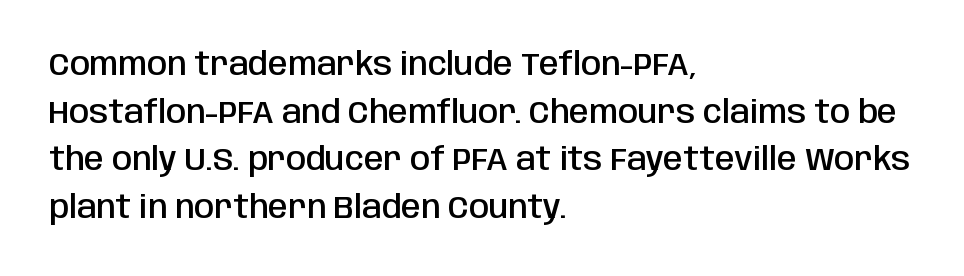
The image shows 32 px semibold, condensed sans-serif type, upright; set left-aligned, normal line spacing (1.49x), normal letter spacing, not underlined; low stroke contrast and a large x-height.
